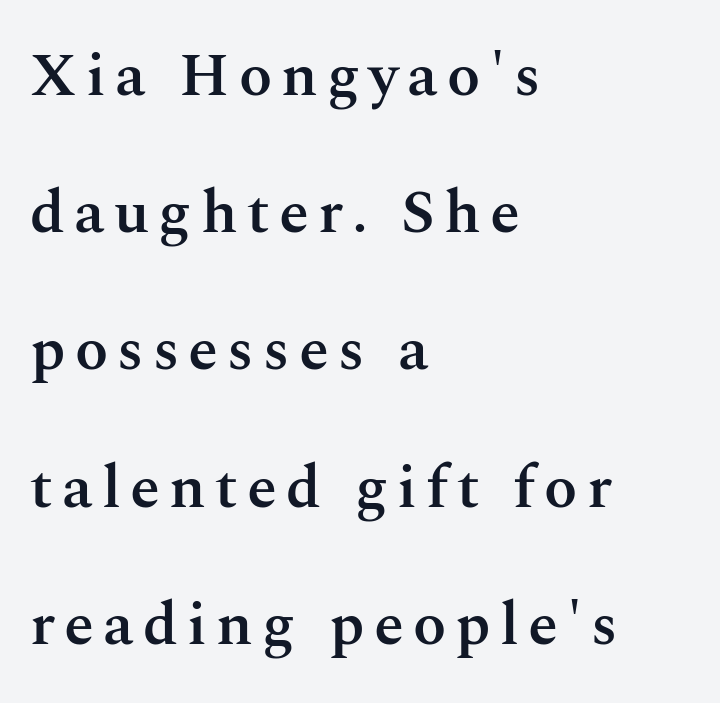
Is this a fixed-width face? No — the glyphs have proportional, varying widths. It's the straight-up-and-down kind of type. The space directly below the letters is spotless. These lines stack with their left ends in a neat column. In terms of weight, the rendering is demibold, just under bold. These lines stand farther apart than default settings would place them.
